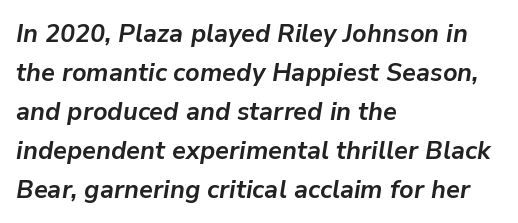
{"italic": "yes", "lean": "right", "slant_degrees": 9, "bold": "yes", "underline": "no", "align": "left", "line_spacing": "normal", "line_spacing_ratio": 1.56, "letter_spacing": "normal", "letter_spacing_em": 0.0, "glyph_px": 25}
